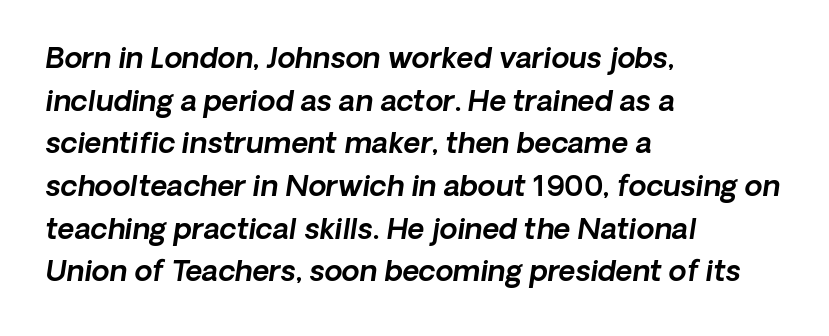
Q: Is the text italic (slanted)? A: Yes, it leans right by about 8 degrees.
Q: Is the text underlined? A: No.
Q: How is the paragraph aligned? A: Left-aligned.
Q: Is the spacing between letters normal or unusually wide? A: Normal.
Q: Is the spacing between lines tight, normal or loose? A: Normal.
Q: Width (condensed, normal, or wide)? A: Normal.
Q: x-height? A: Medium.
Q: Monospaced? A: No.
